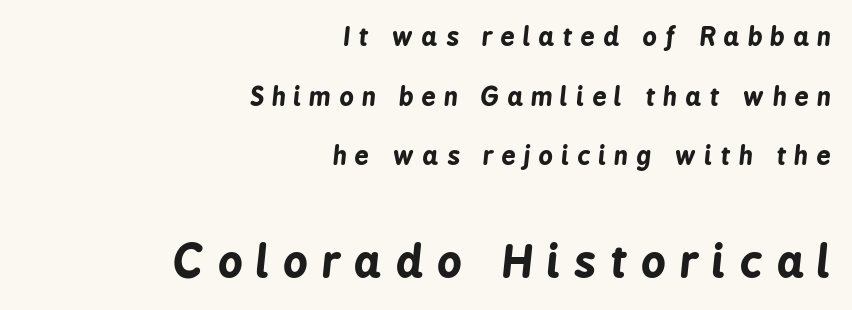
{"italic": "yes", "lean": "right", "slant_degrees": 6, "bold": "yes", "weight": "bold", "width": "condensed", "stroke_contrast": "low", "x_height": "medium", "monospaced": "no", "underline": "no", "align": "right", "line_spacing": "loose", "line_spacing_ratio": 2.39, "letter_spacing": "wide", "letter_spacing_em": 0.33, "larger_block": "second", "size_ratio": 1.72, "glyph_px": 43}
